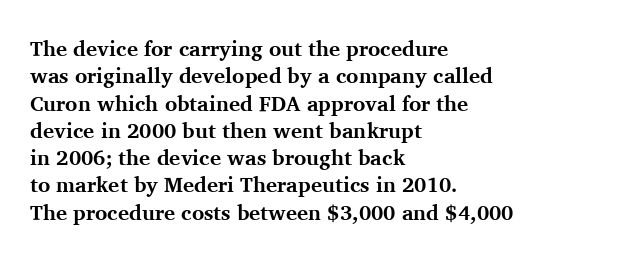
Q: Is the text bold? A: Yes.
Q: Is the text italic (slanted)? A: No, it is upright.
Q: Is the text underlined? A: No.
Q: How is the paragraph aligned? A: Left-aligned.
Q: Is the spacing between letters normal or unusually wide? A: Normal.
Q: Is the spacing between lines tight, normal or loose? A: Normal.
